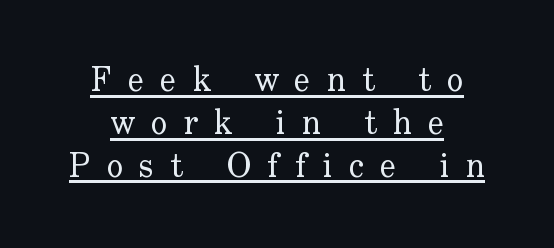
The image shows 34 px regular-weight serif type, upright; set centered, normal line spacing (1.26x), unusually wide letter spacing (+0.48 em), underlined; low stroke contrast and a small x-height.
